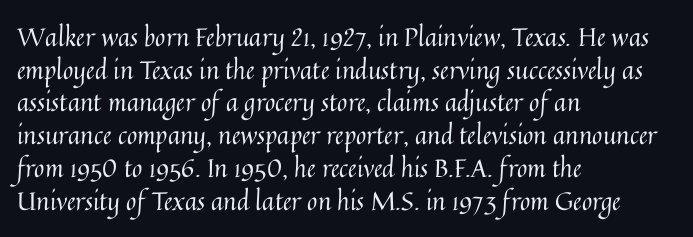
{"bold": "no", "underline": "no", "align": "left", "line_spacing": "normal", "line_spacing_ratio": 1.31, "letter_spacing": "normal", "letter_spacing_em": 0.0, "glyph_px": 25}
